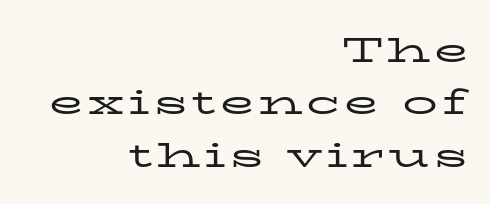
The letterforms sit at book weight or below. A typesetter would call this proportional, since set widths differ per character. The specimen omits any rule beneath the text block's lines. The leading is moderate, giving the passage an even texture.
